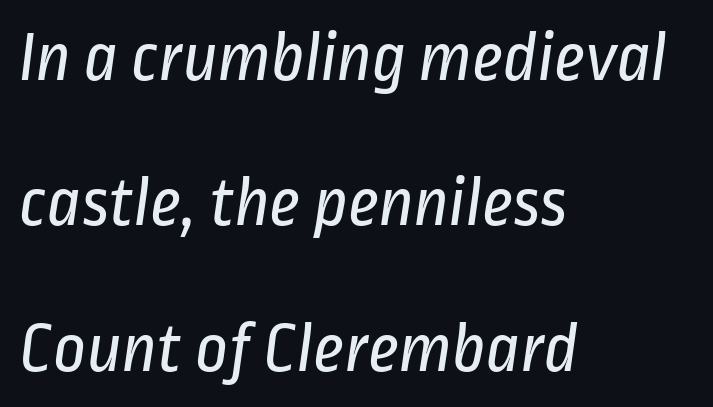
You could call the tracking neutral — neither tight nor loose. Character widths vary here, with narrow letters taking less room than wide ones. The font sits on the lighter half of the weight spectrum, regular included. The specimen omits any rule beneath the text block's lines. The designer went with a sans here, leaving each stem footless.
